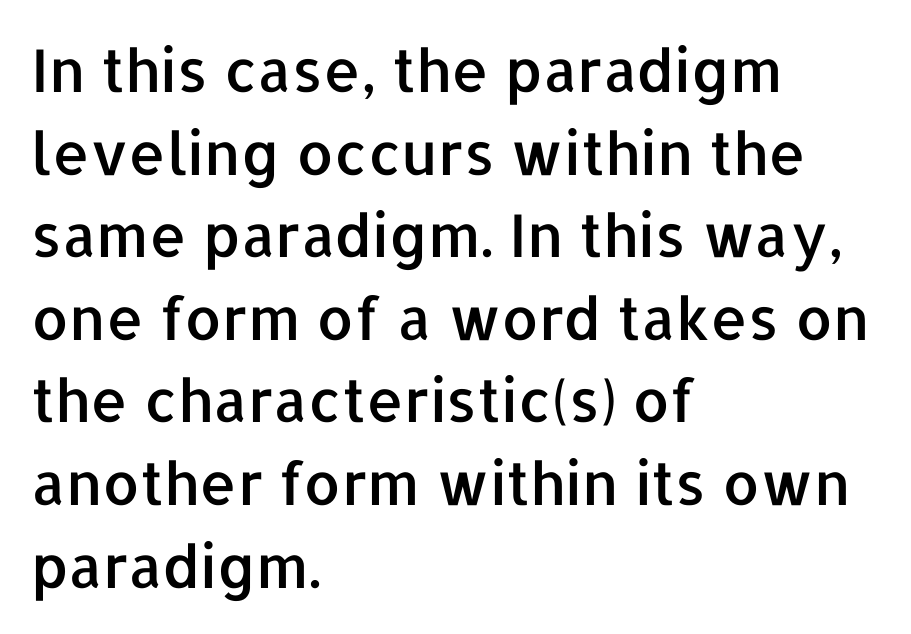
{"serif": "no", "italic": "no", "width": "normal", "stroke_contrast": "low", "x_height": "medium", "monospaced": "no", "underline": "no", "align": "left", "line_spacing": "normal", "line_spacing_ratio": 1.4, "letter_spacing": "normal", "letter_spacing_em": 0.0, "glyph_px": 59}
